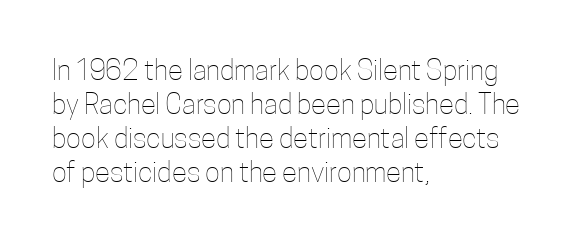
Q: Is the text bold? A: No.
Q: Is the text italic (slanted)? A: No, it is upright.
Q: Is the text underlined? A: No.
Q: How is the paragraph aligned? A: Left-aligned.
Q: Is the spacing between letters normal or unusually wide? A: Normal.
Q: Width (condensed, normal, or wide)? A: Condensed.
Q: Stroke contrast? A: Low.
Q: x-height? A: Medium.
Q: Monospaced? A: No.
